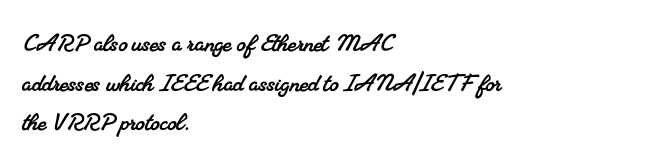
Q: Is the typeface a serif or a sans-serif typeface? A: Serif.
Q: Is the text underlined? A: No.
Q: How is the paragraph aligned? A: Left-aligned.
Q: Is the spacing between letters normal or unusually wide? A: Normal.
Q: Is the spacing between lines tight, normal or loose? A: Normal.
Q: Width (condensed, normal, or wide)? A: Normal.
Q: Stroke contrast? A: Medium.
Q: x-height? A: Small.
Q: Monospaced? A: No.
